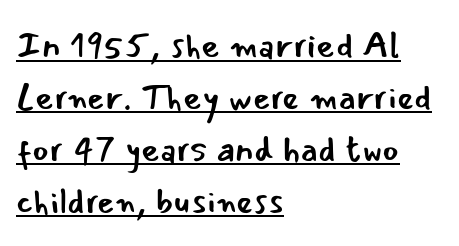
The image shows 36 px regular-weight sans-serif type, upright; set left-aligned, normal line spacing (1.44x), normal letter spacing, underlined; low stroke contrast and a small x-height.
